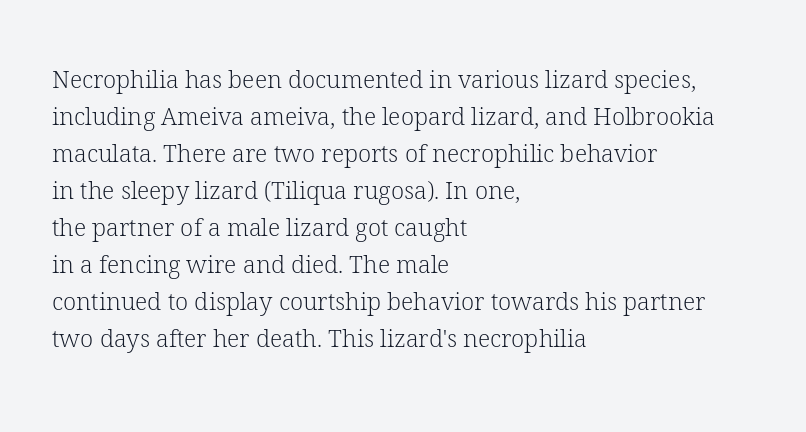
The image shows 24 px text type, upright; set left-aligned, normal line spacing (1.54x), normal letter spacing, not underlined.
